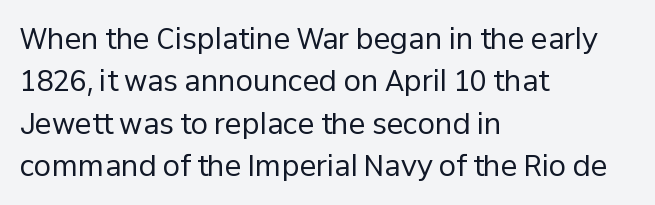
Alignment: flush left. Beneath every word, the page is bare. Successive baselines arrive at the customary interval. The rendering keeps characters at their native spacing. The glyphs in this specimen are sans serif. Note the varied advance widths — an 'i' is clearly narrower than an 'm'.
